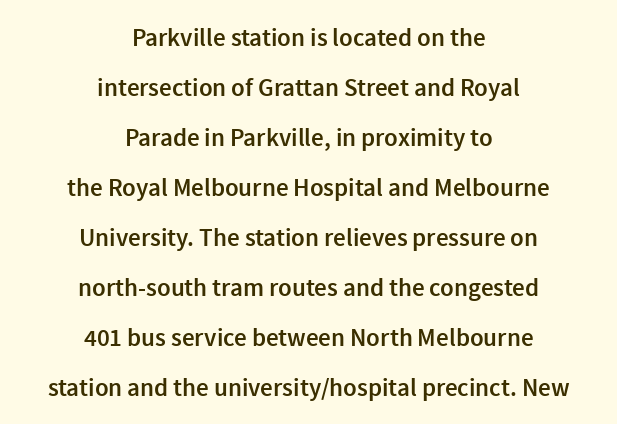
{"italic": "no", "bold": "semi", "underline": "no", "align": "center", "line_spacing": "loose", "line_spacing_ratio": 2.0, "letter_spacing": "normal", "letter_spacing_em": 0.0, "glyph_px": 25}
